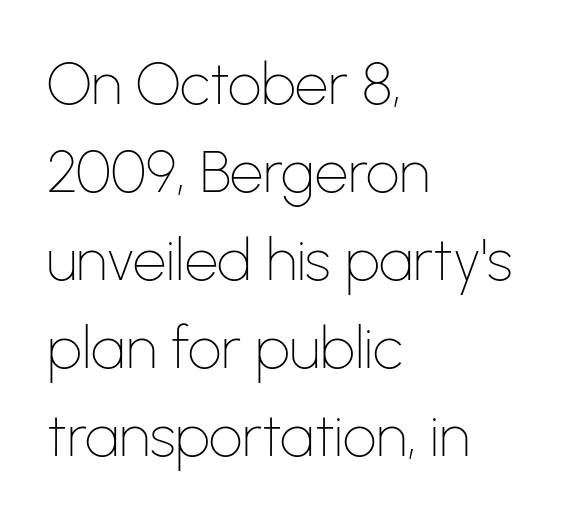
The image shows 59 px thin sans-serif type, upright; set left-aligned, normal line spacing (1.49x), normal letter spacing, not underlined; low stroke contrast and a medium x-height.
